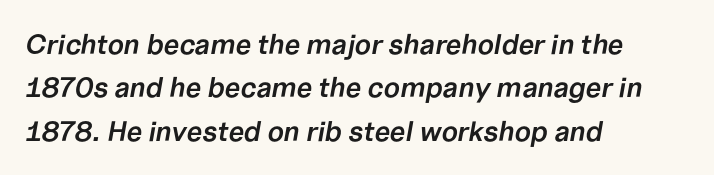
The image shows 28 px semibold type, italic (leaning right); set left-aligned, normal line spacing (1.55x), normal letter spacing, not underlined; low stroke contrast and a medium x-height.
